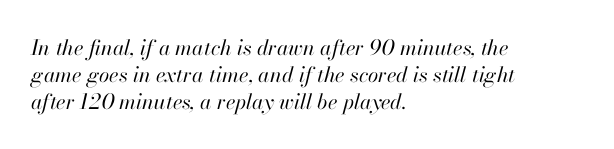
{"italic": "yes", "lean": "right", "slant_degrees": 13, "bold": "no", "underline": "no", "align": "left", "line_spacing": "normal", "line_spacing_ratio": 1.28, "letter_spacing": "normal", "letter_spacing_em": 0.0, "glyph_px": 21}
